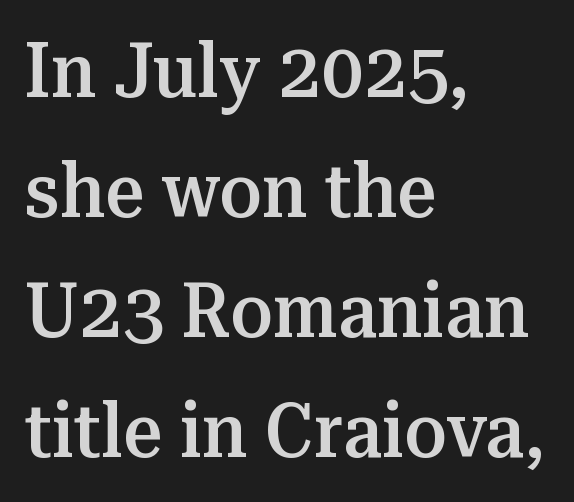
The image shows 77 px semibold serif type, upright; set left-aligned, normal line spacing (1.56x), normal letter spacing, not underlined; medium stroke contrast and a medium x-height.
